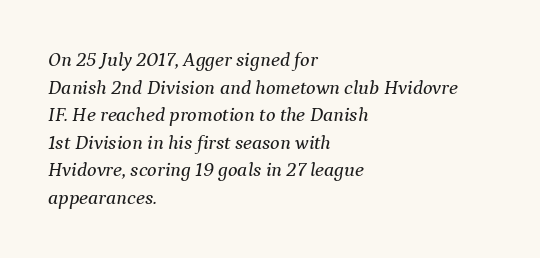
Q: Is the text italic (slanted)? A: Yes, it leans right by about 9 degrees.
Q: Is the text underlined? A: No.
Q: How is the paragraph aligned? A: Left-aligned.
Q: Is the spacing between letters normal or unusually wide? A: Normal.
Q: Is the spacing between lines tight, normal or loose? A: Normal.
